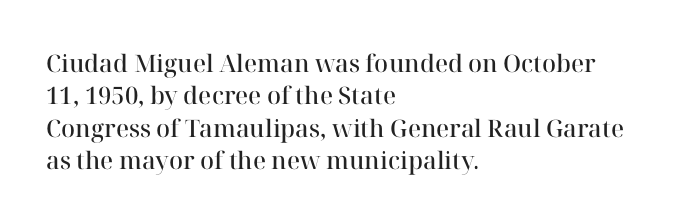
{"italic": "no", "bold": "semi", "underline": "no", "align": "left", "line_spacing": "normal", "line_spacing_ratio": 1.35, "letter_spacing": "normal", "letter_spacing_em": 0.0, "glyph_px": 24}
